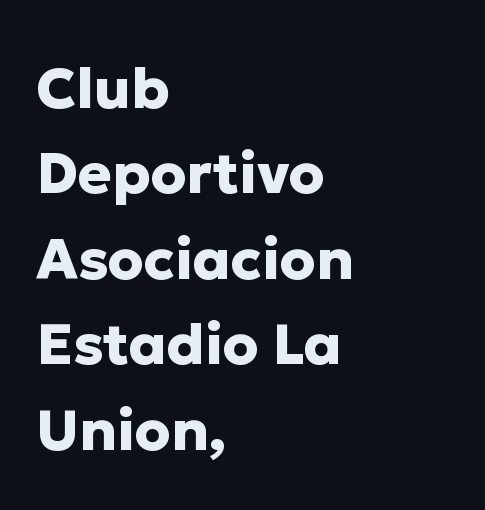
Q: Is the text bold? A: Yes.
Q: Is the text italic (slanted)? A: No, it is upright.
Q: Is the typeface a serif or a sans-serif typeface? A: Sans-serif.
Q: Is the text underlined? A: No.
Q: How is the paragraph aligned? A: Left-aligned.
Q: Is the spacing between letters normal or unusually wide? A: Normal.
Q: Is the spacing between lines tight, normal or loose? A: Normal.
Q: Width (condensed, normal, or wide)? A: Normal.
Q: Stroke contrast? A: Low.
Q: x-height? A: Medium.
Q: Monospaced? A: No.
